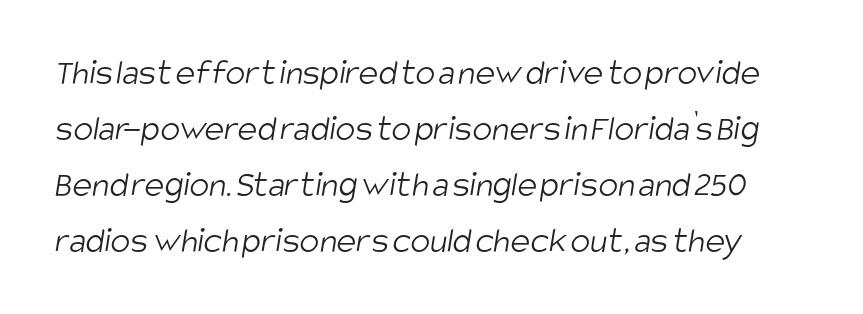
{"serif": "no", "bold": "no", "weight": "light", "width": "condensed", "stroke_contrast": "low", "x_height": "large", "monospaced": "no", "underline": "no", "line_spacing": "normal", "line_spacing_ratio": 1.51, "letter_spacing": "normal", "letter_spacing_em": 0.0, "glyph_px": 37}
